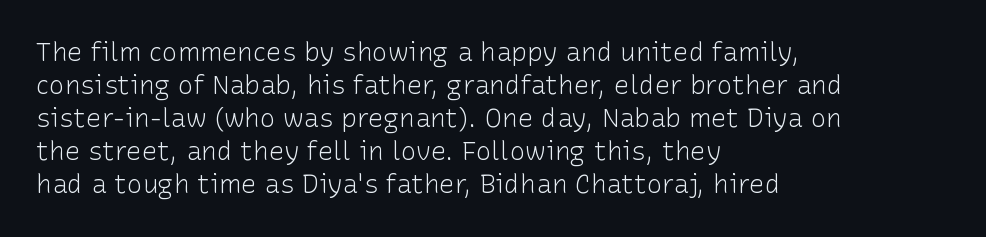
The image shows 26 px text type, upright; set left-aligned, normal line spacing (1.27x), normal letter spacing, not underlined.
